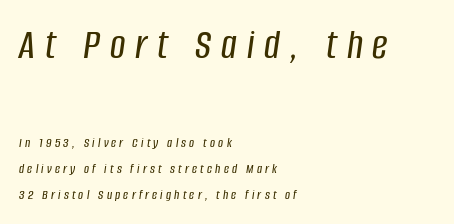
{"italic": "yes", "lean": "right", "slant_degrees": 8, "width": "condensed", "stroke_contrast": "low", "x_height": "large", "monospaced": "no", "underline": "no", "align": "left", "line_spacing_ratio": 1.87, "letter_spacing": "wide", "letter_spacing_em": 0.23, "larger_block": "first", "size_ratio": 3.07, "glyph_px": 43}
